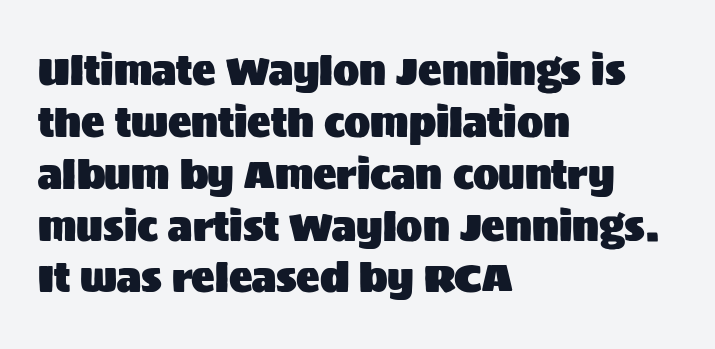
The gap between lines stays unmarked. Ascenders rise straight up at ninety degrees. The designer went with a sans here, leaving each stem footless. The rendering keeps characters at their native spacing.
